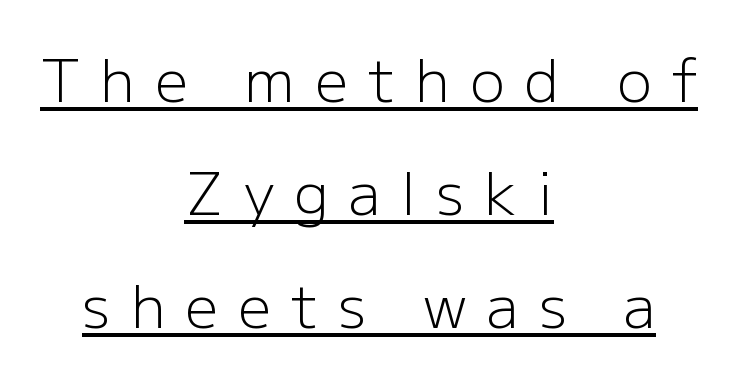
Q: Is the text bold? A: No.
Q: Is the text italic (slanted)? A: No, it is upright.
Q: Is the typeface a serif or a sans-serif typeface? A: Sans-serif.
Q: Is the text underlined? A: Yes.
Q: How is the paragraph aligned? A: Centered.
Q: Is the spacing between letters normal or unusually wide? A: Unusually wide.
Q: Is the spacing between lines tight, normal or loose? A: Loose.
Q: Width (condensed, normal, or wide)? A: Normal.
Q: Stroke contrast? A: Low.
Q: x-height? A: Medium.
Q: Monospaced? A: No.
